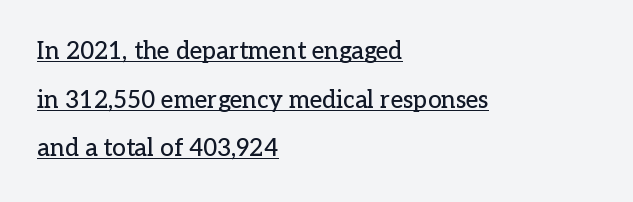
These characters rest on top of a visible drawn line. The text block is weighted toward the left margin, trailing off unevenly rightward. Is there much room between lines? Yes — plenty of vertical air separates them. Notice how the stems are strictly vertical — no italics here.
